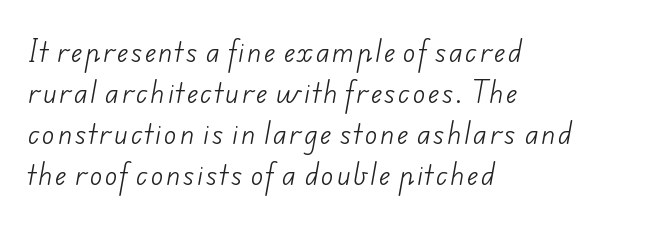
Q: Is the text bold? A: No.
Q: Is the text underlined? A: No.
Q: How is the paragraph aligned? A: Left-aligned.
Q: Is the spacing between lines tight, normal or loose? A: Normal.
